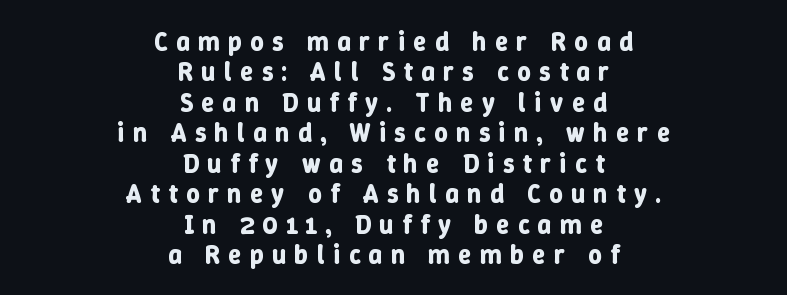
{"italic": "no", "bold": "yes", "underline": "no", "align": "center", "line_spacing_ratio": 1.17, "letter_spacing": "wide", "letter_spacing_em": 0.33, "glyph_px": 26}
